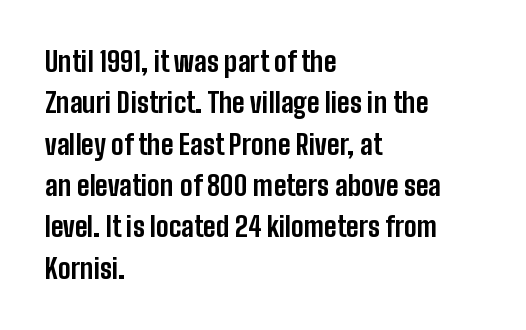
This block has exactly the height ordinary leading produces. The letterforms sit shoulder to shoulder at normal distance. On the weight axis this lands at bold, roughly 700. Line beginnings align vertically; line endings do not. A roman cut, with each character standing at attention.
